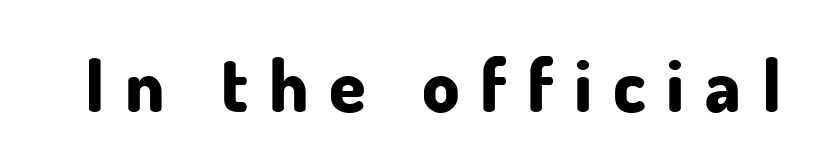
{"serif": "no", "italic": "no", "bold": "yes", "weight": "bold", "width": "normal", "stroke_contrast": "low", "x_height": "small", "monospaced": "no", "underline": "no", "letter_spacing": "wide", "letter_spacing_em": 0.28, "glyph_px": 74}
